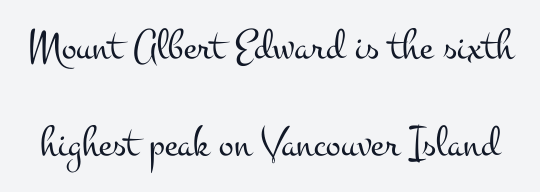
The image shows 44 px light, wide serif type; set loose line spacing (2.2x), normal letter spacing, not underlined; medium stroke contrast and a small x-height.
